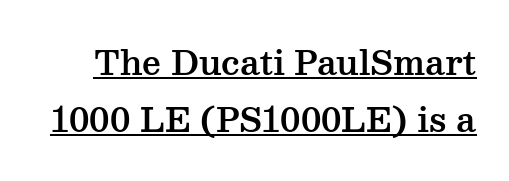
The lettering is marked with a stroke running underneath it. The face used here is seriffed, in the tradition of book romans. There is no visible air inserted between adjacent glyphs. Unlike italic type, these characters show no tilt at all.
